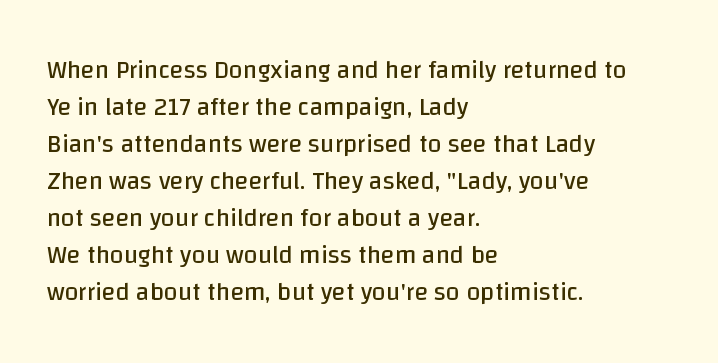
The image shows 25 px text type, upright; set left-aligned, normal line spacing (1.48x), normal letter spacing, not underlined.
